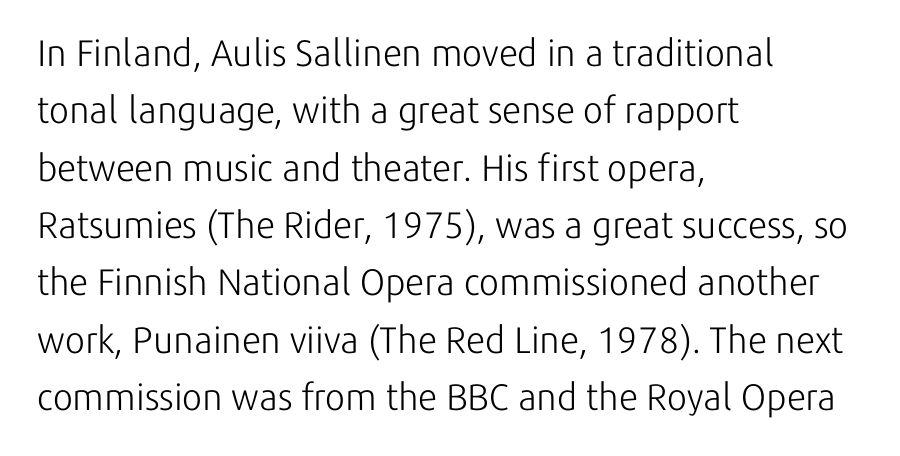
Q: Is the text bold? A: No.
Q: Is the text italic (slanted)? A: No, it is upright.
Q: Is the typeface a serif or a sans-serif typeface? A: Sans-serif.
Q: Is the text underlined? A: No.
Q: How is the paragraph aligned? A: Left-aligned.
Q: Is the spacing between letters normal or unusually wide? A: Normal.
Q: Is the spacing between lines tight, normal or loose? A: Normal.
Q: Width (condensed, normal, or wide)? A: Normal.
Q: Stroke contrast? A: Low.
Q: x-height? A: Medium.
Q: Monospaced? A: No.
